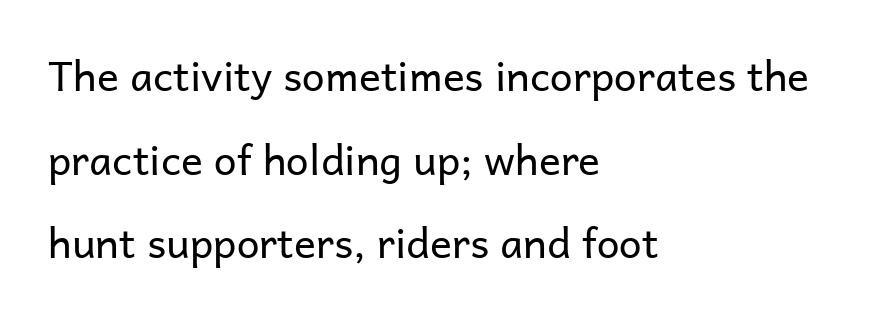
The image shows 41 px regular-weight sans-serif type, upright; set left-aligned, loose line spacing (2.04x), normal letter spacing, not underlined; low stroke contrast and a medium x-height.
